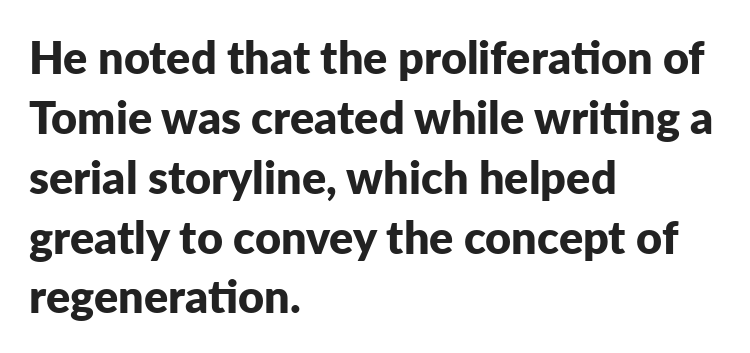
{"serif": "no", "italic": "no", "bold": "yes", "weight": "bold", "width": "normal", "stroke_contrast": "low", "x_height": "medium", "monospaced": "no", "underline": "no", "align": "left", "line_spacing": "normal", "line_spacing_ratio": 1.33, "letter_spacing": "normal", "letter_spacing_em": 0.0, "glyph_px": 45}
